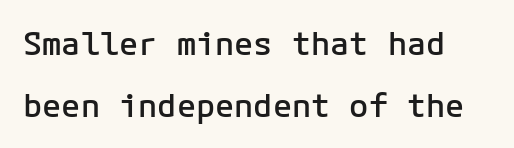
Q: Is the text bold? A: Semi-bold.
Q: Is the text italic (slanted)? A: No, it is upright.
Q: Is the typeface a serif or a sans-serif typeface? A: Sans-serif.
Q: Is the text underlined? A: No.
Q: Is the spacing between letters normal or unusually wide? A: Normal.
Q: Is the spacing between lines tight, normal or loose? A: Loose.
Q: Width (condensed, normal, or wide)? A: Normal.
Q: Stroke contrast? A: Low.
Q: x-height? A: Medium.
Q: Monospaced? A: Yes.
